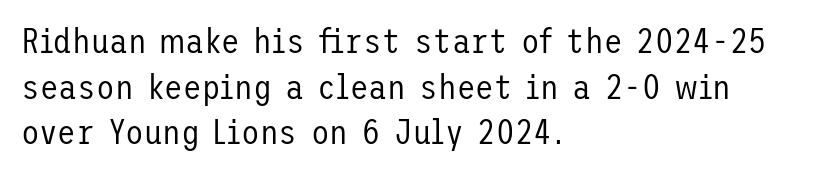
The image shows 34 px regular-weight sans-serif type, upright; set left-aligned, normal line spacing (1.34x), normal letter spacing, not underlined; low stroke contrast and a medium x-height.
